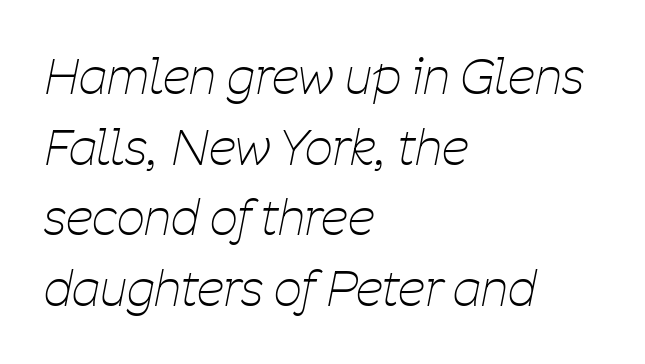
{"italic": "yes", "lean": "right", "slant_degrees": 11, "bold": "no", "weight": "thin", "width": "condensed", "stroke_contrast": "low", "x_height": "medium", "monospaced": "no", "underline": "no", "align": "left", "line_spacing": "normal", "line_spacing_ratio": 1.44, "letter_spacing": "normal", "letter_spacing_em": 0.0, "glyph_px": 49}
